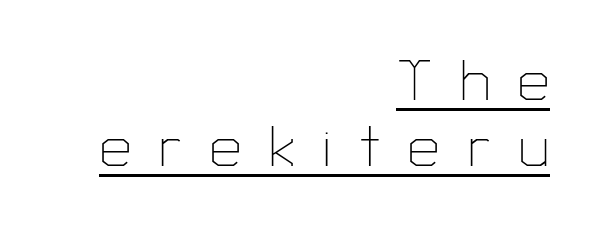
The image shows 56 px thin sans-serif type, upright; set right-aligned, line spacing 1.18x, unusually wide letter spacing (+0.5 em), underlined; low stroke contrast and a medium x-height.
